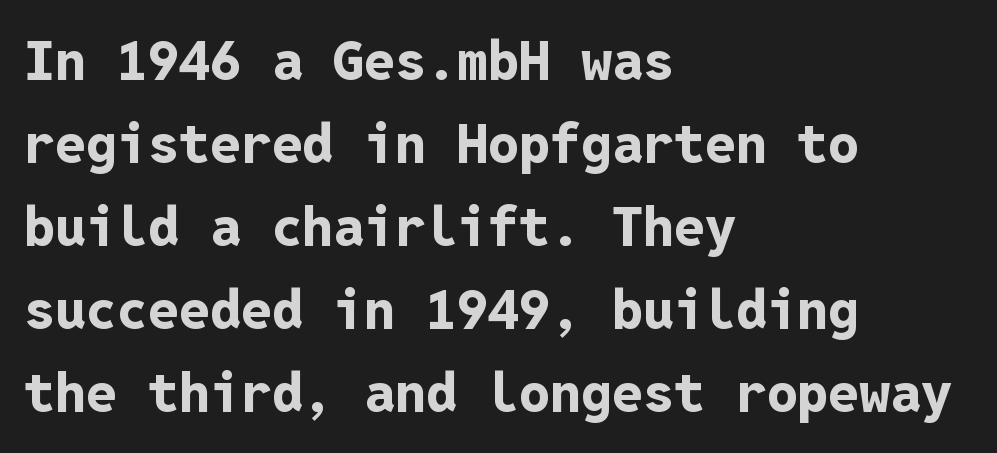
The image shows 55 px bold sans-serif type, upright, monospaced; set left-aligned, normal line spacing (1.51x), normal letter spacing, not underlined; low stroke contrast and a medium x-height.
